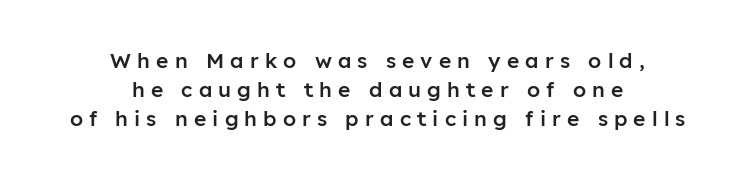
{"italic": "no", "bold": "semi", "underline": "no", "align": "center", "line_spacing": "normal", "line_spacing_ratio": 1.38, "letter_spacing": "wide", "letter_spacing_em": 0.29, "glyph_px": 21}
